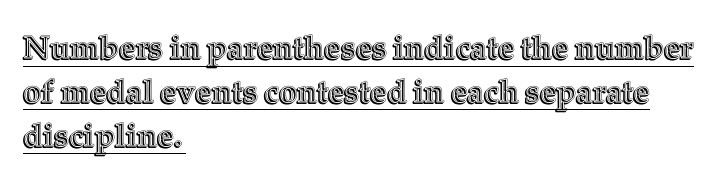
{"italic": "no", "width": "normal", "x_height": "medium", "monospaced": "no", "underline": "yes", "align": "left", "line_spacing": "normal", "line_spacing_ratio": 1.37, "letter_spacing": "normal", "letter_spacing_em": 0.0, "glyph_px": 32}
